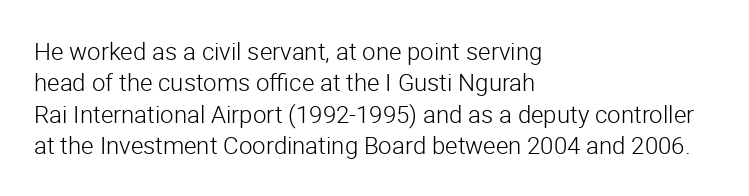
The image shows 24 px text type, upright; set left-aligned, normal line spacing (1.31x), normal letter spacing, not underlined.
